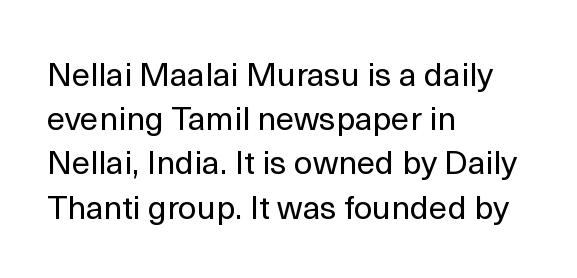
You can tell it's not italic because the verticals are truly vertical. The passage shown is typed in a proportional face where columns would drift. Each line starts at the same left margin while the right side varies. Unmarked baselines from the first word to the last.
